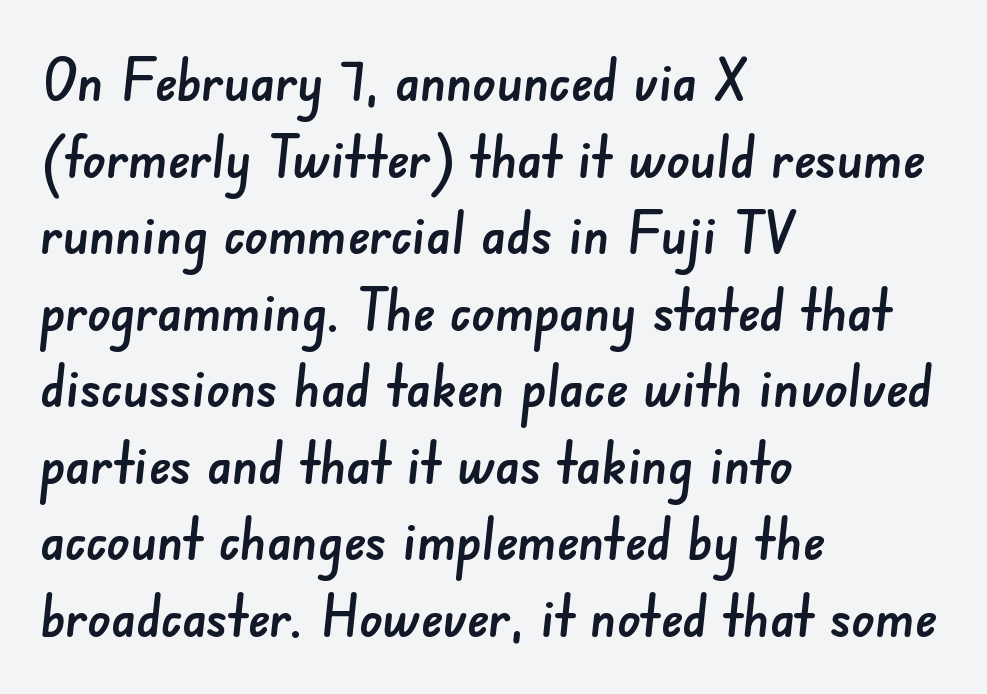
A typesetter would call this proportional, since set widths differ per character. Note: no serifs on the glyphs. The paragraph has a hard left edge and a soft right edge. The rendering uses a moderate line-height, typical for paragraphs.
